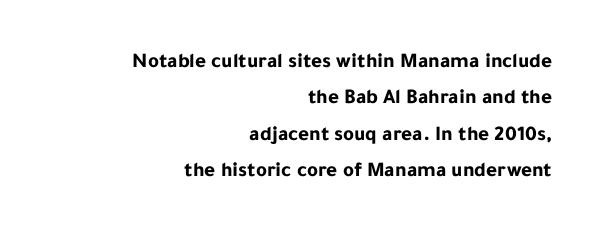
The specimen reads as upright at a glance. No extra tracking has been applied to these lines. The lines in this sample share a right terminus and differ only in where they begin. A clean baseline with only descenders dipping below it.
